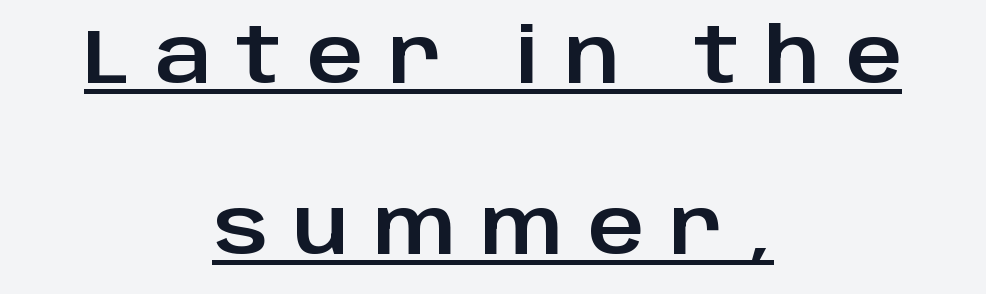
Q: Is the text italic (slanted)? A: No, it is upright.
Q: Is the typeface a serif or a sans-serif typeface? A: Sans-serif.
Q: Is the text underlined? A: Yes.
Q: How is the paragraph aligned? A: Centered.
Q: Is the spacing between letters normal or unusually wide? A: Unusually wide.
Q: Is the spacing between lines tight, normal or loose? A: Loose.
Q: Width (condensed, normal, or wide)? A: Normal.
Q: Stroke contrast? A: Low.
Q: x-height? A: Large.
Q: Monospaced? A: No.
